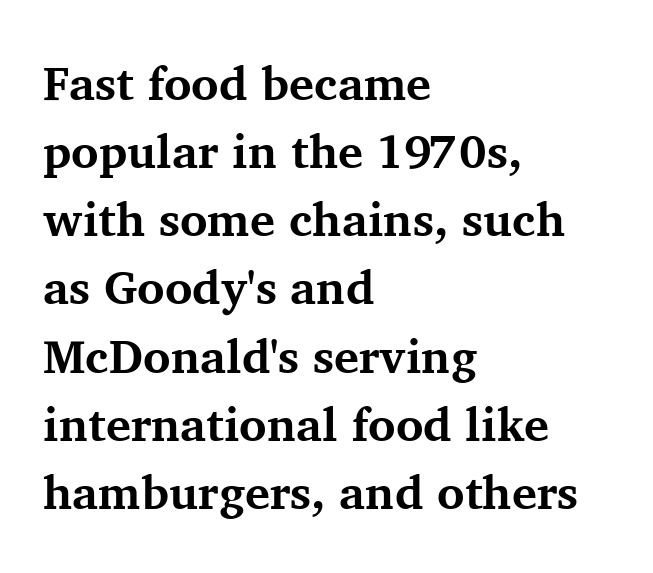
Q: Is the text bold? A: Yes.
Q: Is the text italic (slanted)? A: No, it is upright.
Q: Is the typeface a serif or a sans-serif typeface? A: Serif.
Q: Is the text underlined? A: No.
Q: How is the paragraph aligned? A: Left-aligned.
Q: Is the spacing between letters normal or unusually wide? A: Normal.
Q: Is the spacing between lines tight, normal or loose? A: Normal.
Q: Width (condensed, normal, or wide)? A: Normal.
Q: Stroke contrast? A: Medium.
Q: x-height? A: Medium.
Q: Monospaced? A: No.
